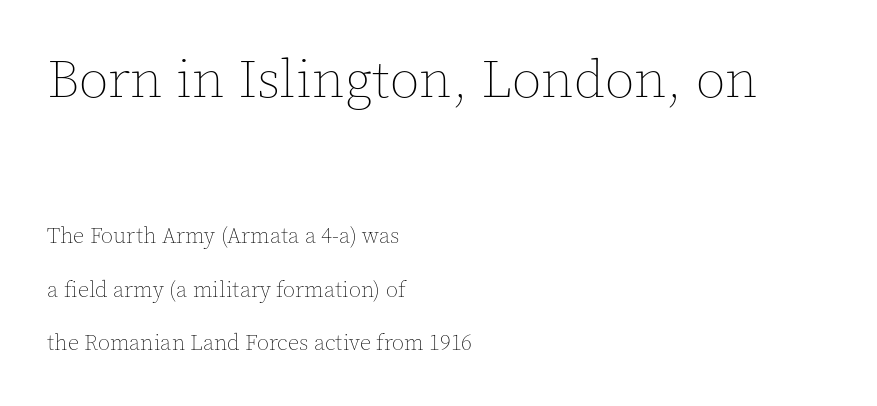
Q: Is the text bold? A: No.
Q: Is the text italic (slanted)? A: No, it is upright.
Q: Is the text underlined? A: No.
Q: How is the paragraph aligned? A: Left-aligned.
Q: Is the spacing between letters normal or unusually wide? A: Normal.
Q: Is the spacing between lines tight, normal or loose? A: Loose.
Q: Which block of text is set in a larger size, the first (top) or the second (bottom)? A: The first (top) one.
Q: Width (condensed, normal, or wide)? A: Normal.
Q: x-height? A: Medium.
Q: Monospaced? A: No.
